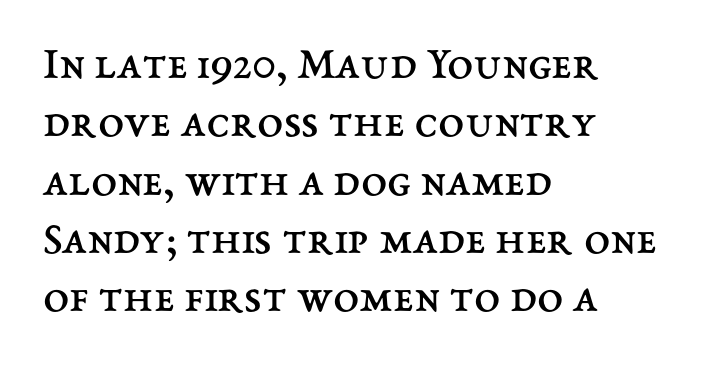
Each letter keeps its own natural width here, so spacing adapts to shape. The axis of the letterforms is exactly vertical. In terms of letterspacing, this is plain default setting. Letters rest on an invisible, unmarked baseline. The setting favours the left margin, as ordinary paragraphs usually do.
